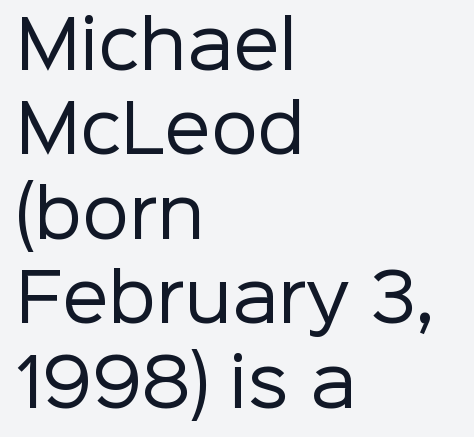
The rendering uses natural spacing where letterforms have individual widths. The letters carry no serifs — their stems end cleanly without finishing strokes. If you drew a line through each stem, it would be perfectly vertical. Just letters on the line, the space beneath them empty.
